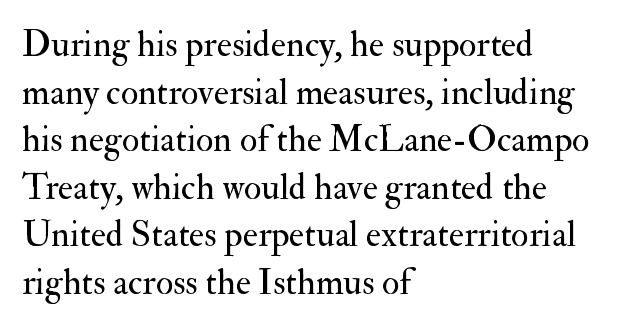
{"serif": "yes", "italic": "no", "bold": "no", "weight": "regular", "width": "normal", "stroke_contrast": "medium", "x_height": "small", "monospaced": "no", "underline": "no", "align": "left", "line_spacing": "normal", "line_spacing_ratio": 1.32, "letter_spacing": "normal", "letter_spacing_em": 0.0, "glyph_px": 36}
